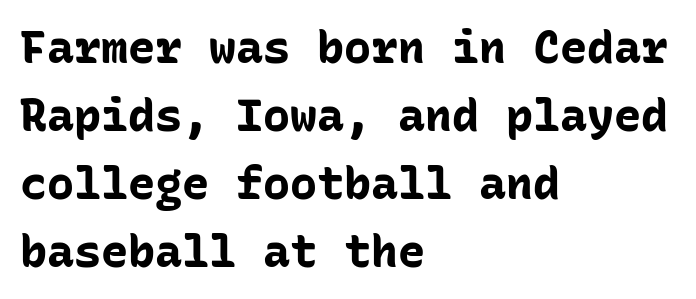
{"serif": "no", "italic": "no", "bold": "yes", "weight": "bold", "width": "normal", "stroke_contrast": "low", "x_height": "medium", "monospaced": "yes", "underline": "no", "align": "left", "line_spacing": "normal", "line_spacing_ratio": 1.51, "letter_spacing": "normal", "letter_spacing_em": 0.0, "glyph_px": 45}
